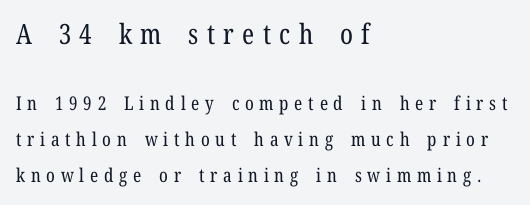
Q: Is the text bold? A: No.
Q: Is the text italic (slanted)? A: No, it is upright.
Q: Is the typeface a serif or a sans-serif typeface? A: Serif.
Q: Is the text underlined? A: No.
Q: How is the paragraph aligned? A: Left-aligned.
Q: Is the spacing between letters normal or unusually wide? A: Unusually wide.
Q: Which block of text is set in a larger size, the first (top) or the second (bottom)? A: The first (top) one.
Q: Width (condensed, normal, or wide)? A: Condensed.
Q: Stroke contrast? A: Low.
Q: x-height? A: Medium.
Q: Monospaced? A: No.
